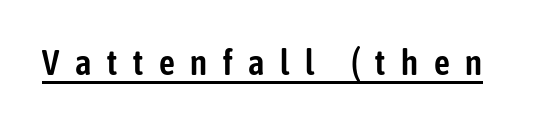
The image shows 35 px condensed sans-serif type, upright; set unusually wide letter spacing (+0.45 em), underlined; low stroke contrast and a medium x-height.
